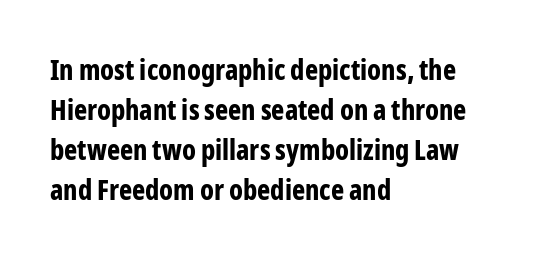
{"serif": "no", "italic": "no", "bold": "yes", "weight": "bold", "width": "condensed", "stroke_contrast": "low", "x_height": "medium", "monospaced": "no", "underline": "no", "align": "left", "line_spacing": "normal", "line_spacing_ratio": 1.43, "letter_spacing": "normal", "letter_spacing_em": 0.0, "glyph_px": 28}
